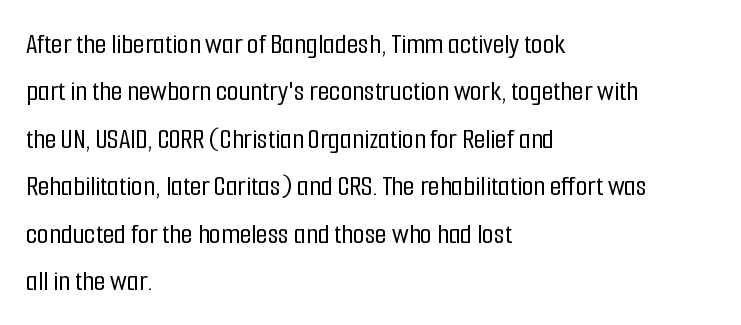
Ordinary non-slanted type is in use. The strip under each line holds only bare page. Think of a printed novel: that variable character pitch is what you see here. Typeset ragged right — the left edge is the straight one. Regarding leading, the lines here are spaced in the standard way. Type style note: lacks serifs.
